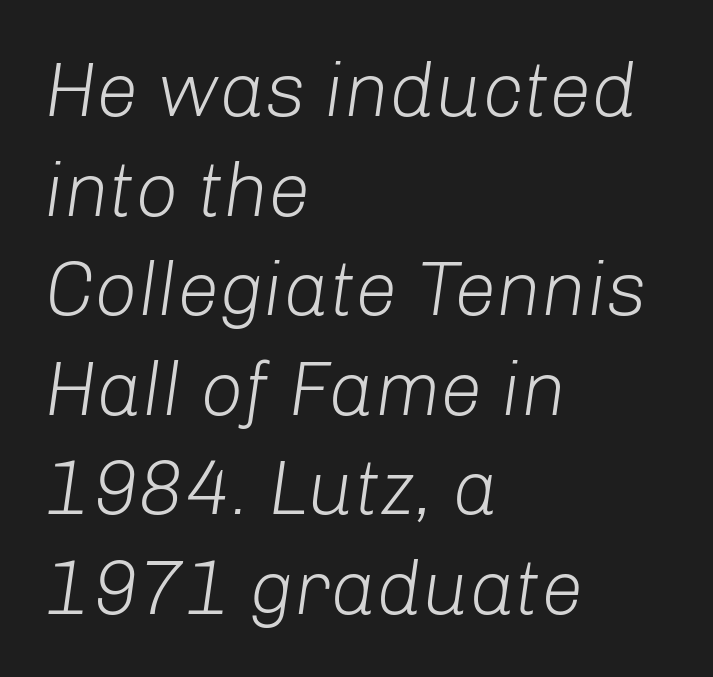
Q: Is the text bold? A: No.
Q: Is the text italic (slanted)? A: Yes, it leans right by about 8 degrees.
Q: Is the text underlined? A: No.
Q: How is the paragraph aligned? A: Left-aligned.
Q: Is the spacing between letters normal or unusually wide? A: Normal.
Q: Is the spacing between lines tight, normal or loose? A: Normal.
Q: Width (condensed, normal, or wide)? A: Normal.
Q: Stroke contrast? A: Low.
Q: x-height? A: Medium.
Q: Monospaced? A: No.
